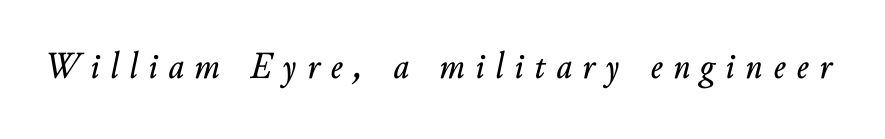
Q: Is the text italic (slanted)? A: Yes, it leans right by about 10 degrees.
Q: Is the text underlined? A: No.
Q: Is the spacing between letters normal or unusually wide? A: Unusually wide.
Q: Width (condensed, normal, or wide)? A: Normal.
Q: Stroke contrast? A: Low.
Q: x-height? A: Small.
Q: Monospaced? A: No.
